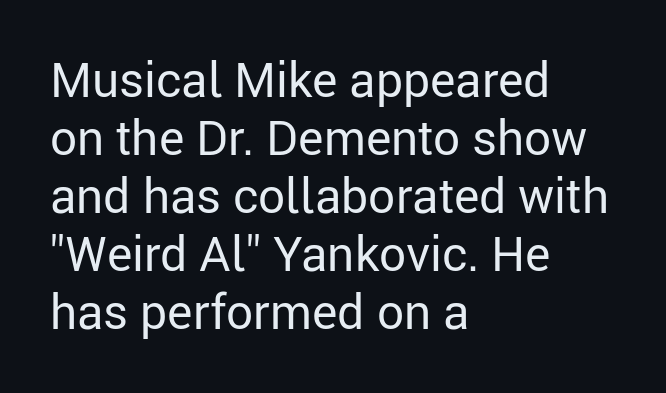
The image shows 48 px regular-weight sans-serif type, upright; set left-aligned, line spacing 1.21x, normal letter spacing, not underlined; low stroke contrast and a medium x-height.
